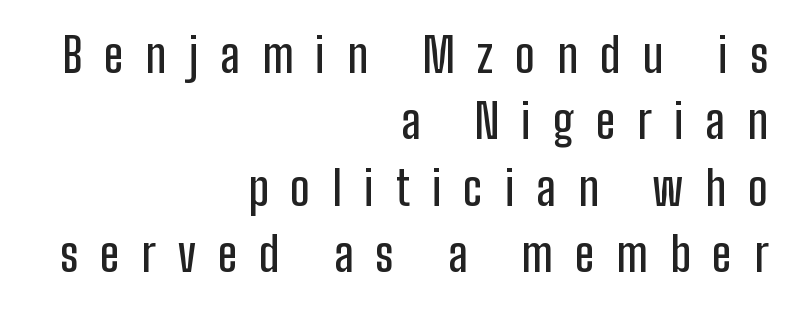
The image shows 47 px condensed sans-serif type, upright; set right-aligned, normal line spacing (1.41x), unusually wide letter spacing (+0.47 em), not underlined; low stroke contrast and a medium x-height.
